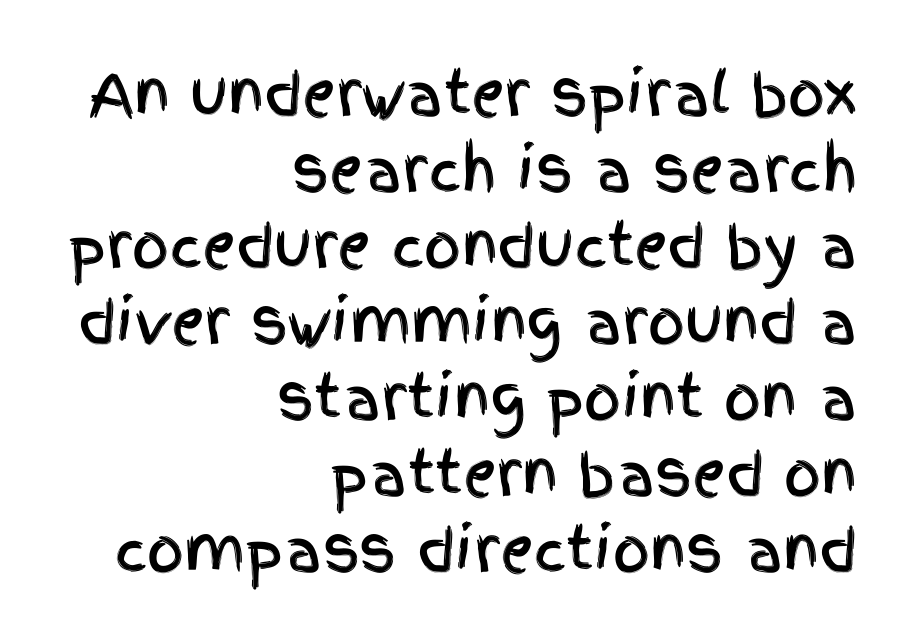
The image shows 58 px condensed sans-serif type, upright; set right-aligned, normal line spacing (1.31x), normal letter spacing, not underlined; a large x-height.
